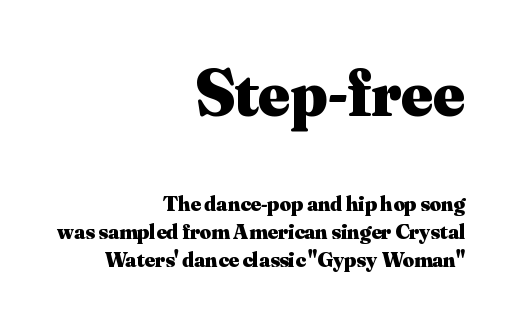
The rag falls on the left side of this text block. You could not count columns in this text — the font is proportionally spaced. Between one letter and the next there's only the usual sliver of space. Bigger letters appear in the top chunk; the bottom chunk is reduced. Any mark beneath the type? The region is blank. Yep, those are serifs on the letters.
